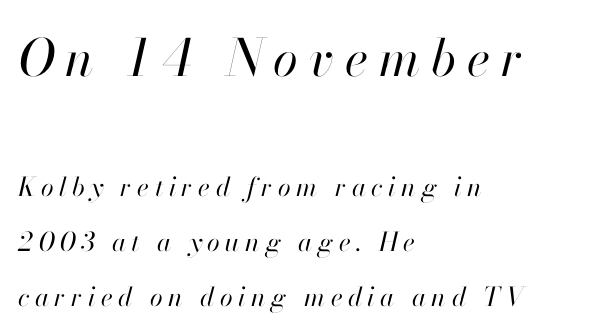
{"italic": "yes", "lean": "right", "slant_degrees": 13, "bold": "no", "weight": "regular", "width": "normal", "stroke_contrast": "high", "x_height": "small", "monospaced": "no", "underline": "no", "align": "left", "line_spacing": "loose", "line_spacing_ratio": 2.11, "letter_spacing": "wide", "letter_spacing_em": 0.21, "larger_block": "first", "size_ratio": 1.96, "glyph_px": 51}
